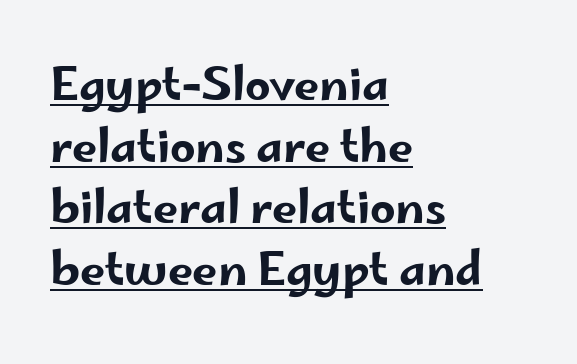
Q: Is the text italic (slanted)? A: No, it is upright.
Q: Is the typeface a serif or a sans-serif typeface? A: Sans-serif.
Q: Is the text underlined? A: Yes.
Q: How is the paragraph aligned? A: Left-aligned.
Q: Is the spacing between letters normal or unusually wide? A: Normal.
Q: Is the spacing between lines tight, normal or loose? A: Normal.
Q: Width (condensed, normal, or wide)? A: Wide.
Q: Stroke contrast? A: Low.
Q: x-height? A: Small.
Q: Monospaced? A: No.
